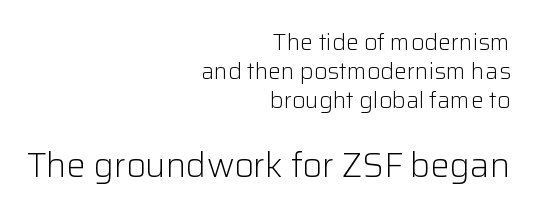
The image shows 34 px light sans-serif type, upright; set right-aligned, normal line spacing (1.27x), normal letter spacing, not underlined; the second (bottom) block is 1.48x larger; low stroke contrast and a medium x-height.
